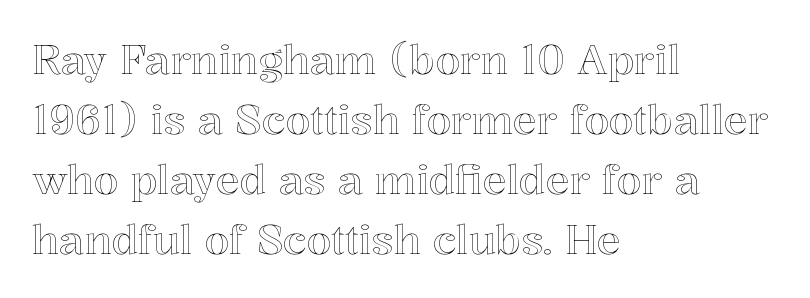
{"italic": "no", "width": "normal", "x_height": "medium", "monospaced": "no", "underline": "no", "align": "left", "line_spacing": "normal", "line_spacing_ratio": 1.5, "letter_spacing": "normal", "letter_spacing_em": 0.0, "glyph_px": 40}
